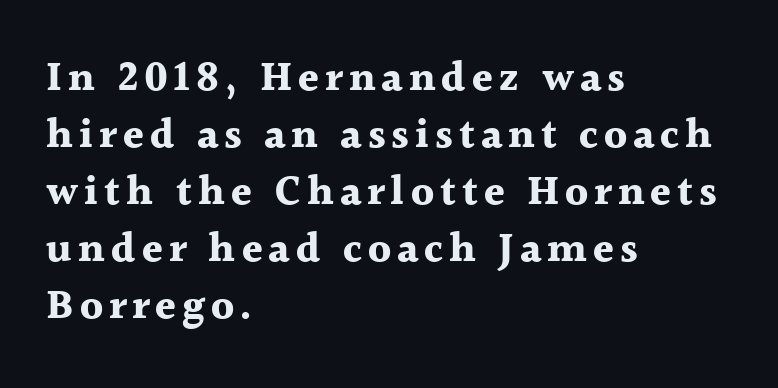
These words are printed bold, with thick strokes throughout. Honestly, the row spacing looks completely unremarkable. No italicization has been applied; the sample stays upright. Note the varied advance widths — an 'i' is clearly narrower than an 'm'. Check the space under the baseline: it is left empty.
